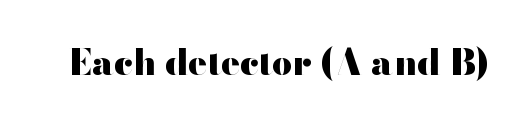
The image shows 35 px heavy, wide sans-serif type, upright; set normal letter spacing, not underlined; high stroke contrast and a small x-height.
